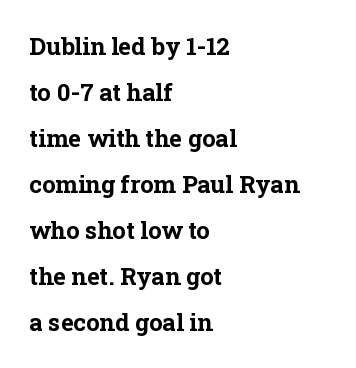
Q: Is the text bold? A: Yes.
Q: Is the text italic (slanted)? A: No, it is upright.
Q: Is the text underlined? A: No.
Q: How is the paragraph aligned? A: Left-aligned.
Q: Is the spacing between letters normal or unusually wide? A: Normal.
Q: Is the spacing between lines tight, normal or loose? A: Loose.
